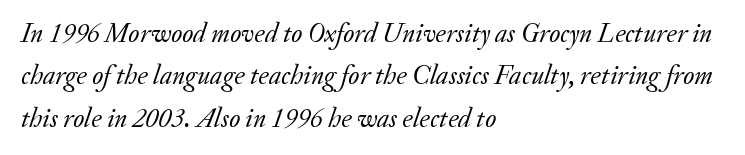
The gap between lines stays unmarked. Notice how the passage keeps a crisp vertical edge on the left only. Notice how descenders clear the ascenders below comfortably — that's standard leading. Italic? Definitely — the glyphs are oblique. Stems and bowls with no extra thickness — not bold. The letterforms sit shoulder to shoulder at normal distance.
